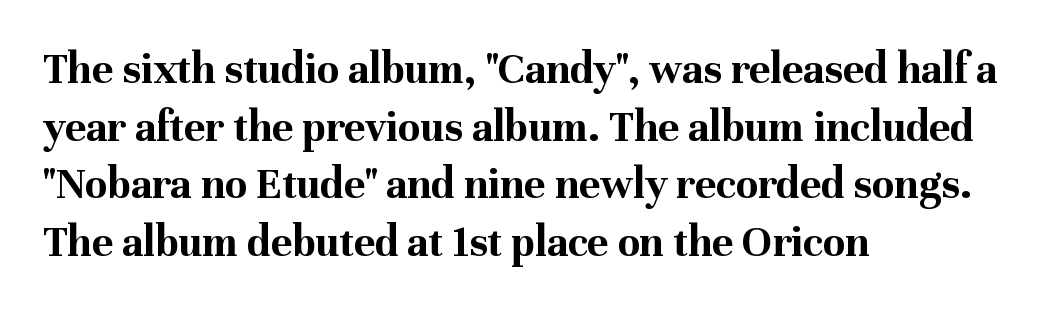
Designer's note — italics off, roman on. Honestly, the row spacing looks completely unremarkable. The rendering anchors every line to the left-hand side. No word sits above an underline. Note the varied advance widths — an 'i' is clearly narrower than an 'm'. To sum up the face: it has serifs.
